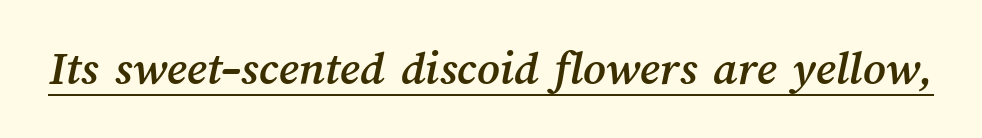
A typographer would call this underscored text. Here the designer chose a conventional face with non-uniform glyph widths. Here the glyphs are tracked normally, forming tight word shapes.
